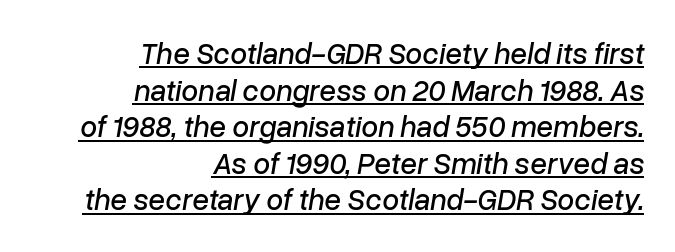
The letterforms sit shoulder to shoulder at normal distance. The compositor pushed each line to the right boundary. The passage shown is typed in a proportional face where columns would drift. Characters are canted at an angle relative to the baseline's perpendicular. The rendered words wear a rule along their underside.
